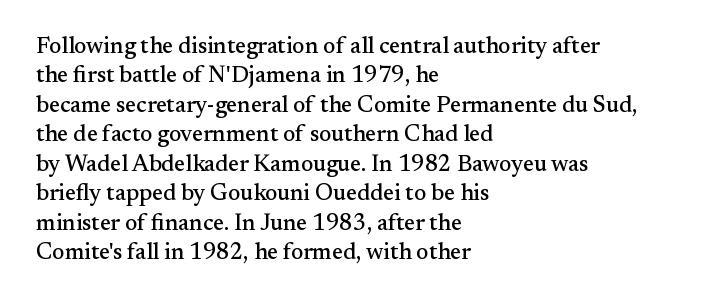
One-word summary of the alignment: left. Posture: vertical. The tracking reads as untouched default to a designer's eye. Each row of text sits above clean, open space. Does the leading feel generous? No, just average.
